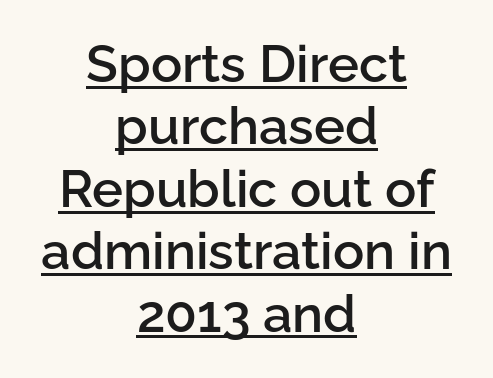
The image shows 52 px semibold sans-serif type, upright; set centered, line spacing 1.2x, normal letter spacing, underlined; low stroke contrast and a medium x-height.
